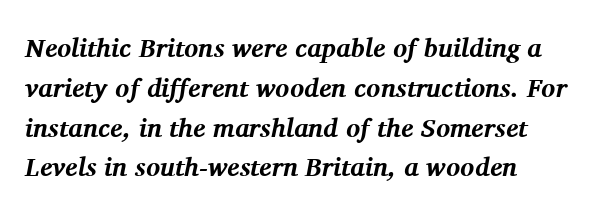
The image shows 26 px bold type, italic (leaning right); set left-aligned, normal line spacing (1.53x), normal letter spacing, not underlined.
